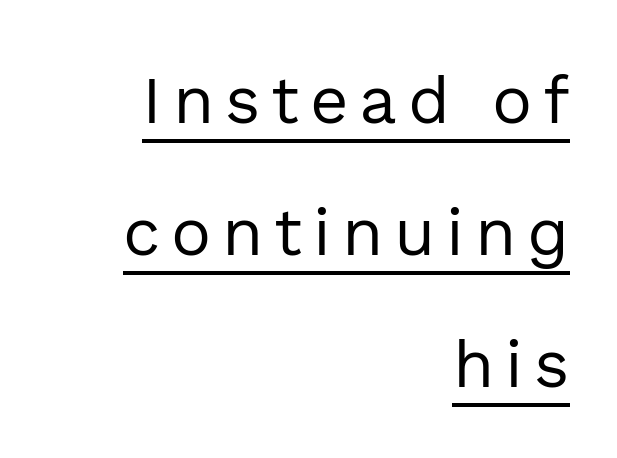
Q: Is the text bold? A: No.
Q: Is the text italic (slanted)? A: No, it is upright.
Q: Is the typeface a serif or a sans-serif typeface? A: Sans-serif.
Q: Is the text underlined? A: Yes.
Q: How is the paragraph aligned? A: Right-aligned.
Q: Is the spacing between lines tight, normal or loose? A: Loose.
Q: Width (condensed, normal, or wide)? A: Normal.
Q: x-height? A: Medium.
Q: Monospaced? A: No.
